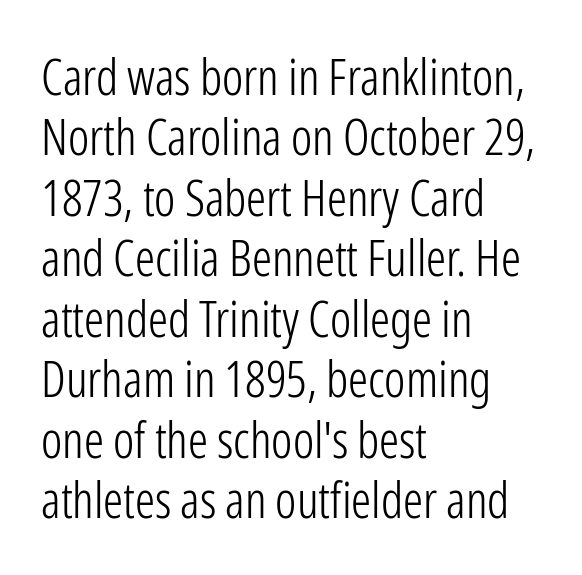
The image shows 50 px light, condensed sans-serif type, upright; set left-aligned, line spacing 1.21x, normal letter spacing, not underlined; low stroke contrast and a medium x-height.
